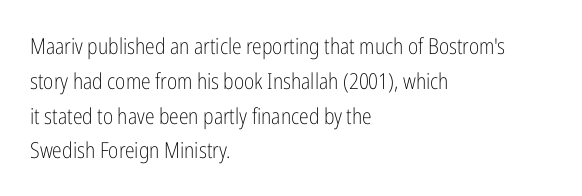
Q: Is the text bold? A: No.
Q: Is the text italic (slanted)? A: No, it is upright.
Q: Is the text underlined? A: No.
Q: How is the paragraph aligned? A: Left-aligned.
Q: Is the spacing between letters normal or unusually wide? A: Normal.
Q: Is the spacing between lines tight, normal or loose? A: Normal.
